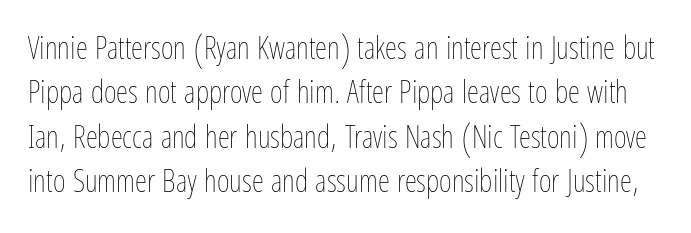
{"italic": "no", "bold": "no", "weight": "thin", "width": "condensed", "stroke_contrast": "low", "x_height": "medium", "monospaced": "no", "underline": "no", "line_spacing": "normal", "line_spacing_ratio": 1.43, "letter_spacing": "normal", "letter_spacing_em": 0.0, "glyph_px": 31}
